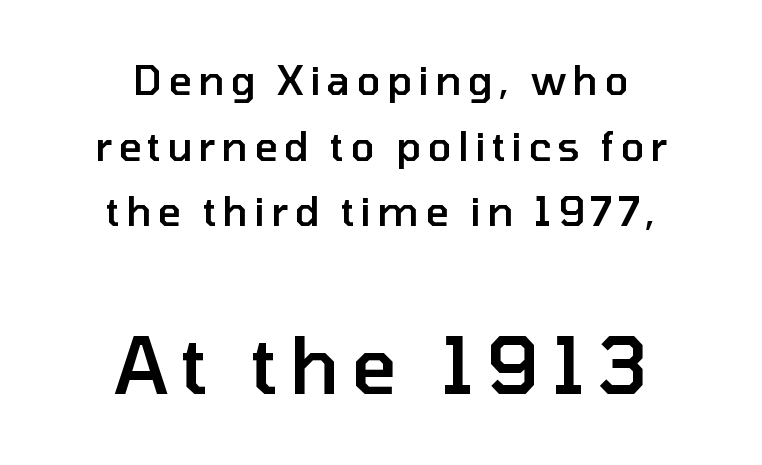
Spacing verdict: proportional, widths tailored to each character. Each letter's strokes conclude bluntly, with no projecting serifs. Heft: intermediate — a semibold. The passage is arranged like a title page — every line centered. Upright lettering throughout. Interline gaps are of average width in this sample.
